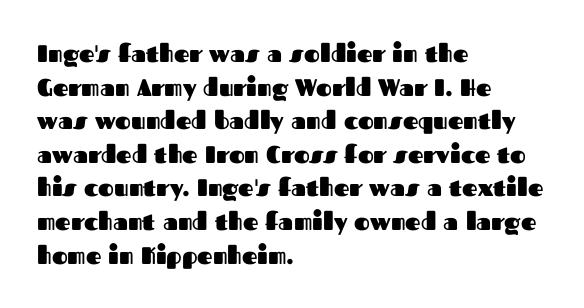
Q: Is the text bold? A: Yes.
Q: Is the text italic (slanted)? A: No, it is upright.
Q: Is the text underlined? A: No.
Q: How is the paragraph aligned? A: Left-aligned.
Q: Is the spacing between letters normal or unusually wide? A: Normal.
Q: Is the spacing between lines tight, normal or loose? A: Normal.
